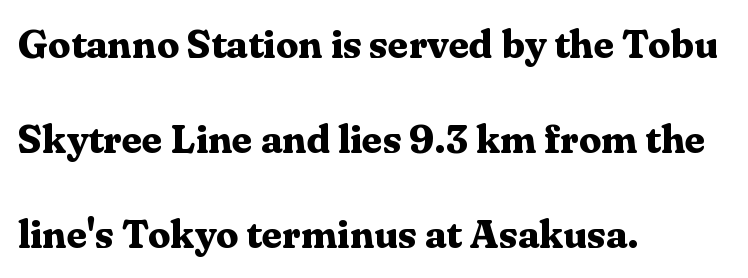
The image shows 40 px bold serif type, upright; set left-aligned, loose line spacing (2.38x), normal letter spacing, not underlined; medium stroke contrast and a medium x-height.
